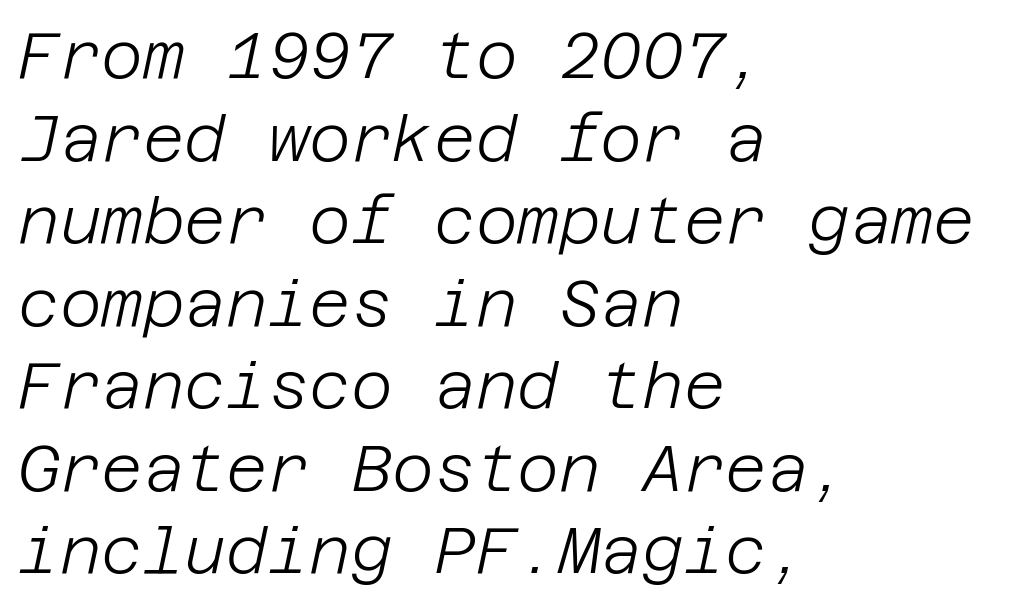
Q: Is the text bold? A: No.
Q: Is the text italic (slanted)? A: Yes, it leans right by about 12 degrees.
Q: Is the text underlined? A: No.
Q: How is the paragraph aligned? A: Left-aligned.
Q: Is the spacing between letters normal or unusually wide? A: Normal.
Q: Is the spacing between lines tight, normal or loose? A: Normal.
Q: Width (condensed, normal, or wide)? A: Normal.
Q: Stroke contrast? A: Low.
Q: x-height? A: Large.
